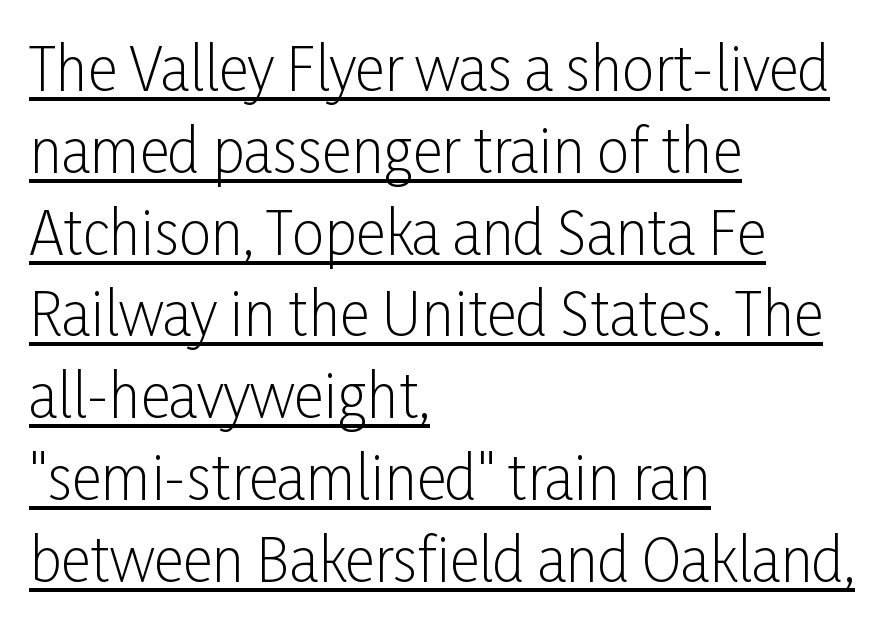
The image shows 58 px light, condensed sans-serif type, upright; set left-aligned, normal line spacing (1.41x), normal letter spacing, underlined; low stroke contrast and a medium x-height.
